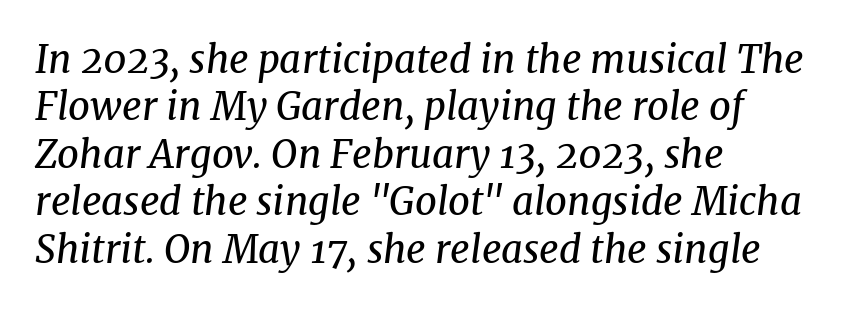
Q: Is the text bold? A: No.
Q: Is the text italic (slanted)? A: Yes, it leans right by about 8 degrees.
Q: Is the typeface a serif or a sans-serif typeface? A: Serif.
Q: Is the text underlined? A: No.
Q: How is the paragraph aligned? A: Left-aligned.
Q: Is the spacing between letters normal or unusually wide? A: Normal.
Q: Is the spacing between lines tight, normal or loose? A: Normal.
Q: Width (condensed, normal, or wide)? A: Normal.
Q: Stroke contrast? A: Medium.
Q: x-height? A: Medium.
Q: Monospaced? A: No.
